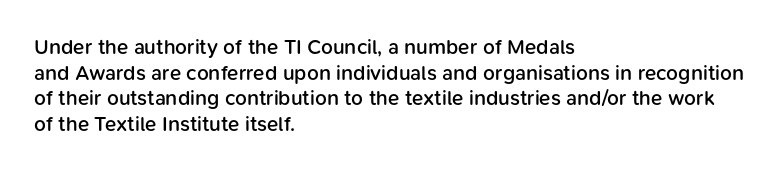
Nobody drew a line under any word here. The letters stand straight up with perfectly vertical stems. Emphasis by weight is partial: semibold. Nobody touched the tracking dial on this one. Compared with a centered layout, this one pins lines to the left instead.
